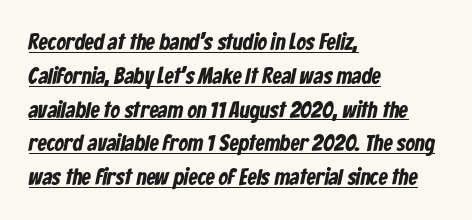
The passage shown is underscored from start to finish. Baseline-to-baseline distance is the conventional proportion of letter height. The typesetter chose a ragged-right arrangement here. The letterforms sit shoulder to shoulder at normal distance.
